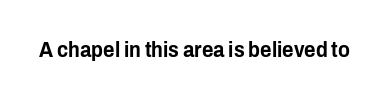
Q: Is the text italic (slanted)? A: No, it is upright.
Q: Is the text underlined? A: No.
Q: Is the spacing between letters normal or unusually wide? A: Normal.
